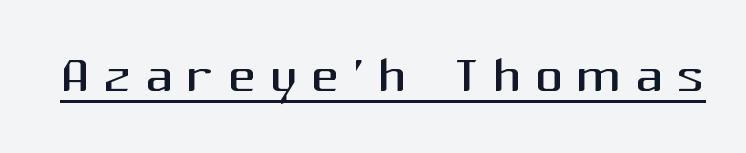
The image shows 70 px regular-weight sans-serif type, upright; set underlined; medium stroke contrast and a medium x-height.
